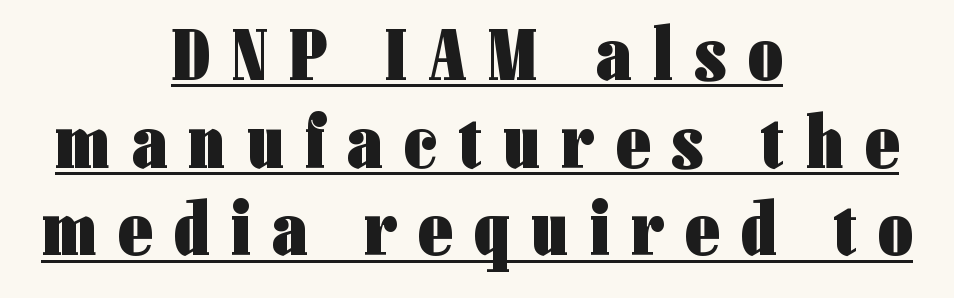
{"serif": "no", "italic": "no", "bold": "yes", "weight": "heavy", "width": "condensed", "stroke_contrast": "low", "x_height": "medium", "monospaced": "no", "underline": "yes", "align": "center", "line_spacing_ratio": 1.17, "letter_spacing": "wide", "letter_spacing_em": 0.29, "glyph_px": 75}
